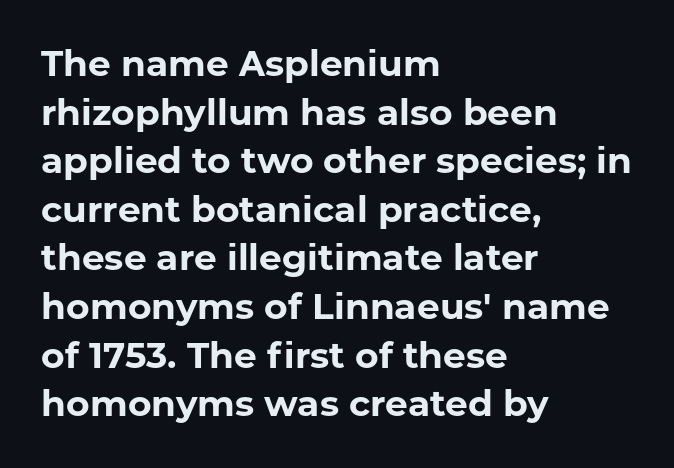
The rendering uses a bold face; every stroke is thick and dark. The passage shown is typed in a proportional face where columns would drift. The axis of the letterforms is exactly vertical. If you measured baseline to baseline, you'd find a middling distance. Reading down the block, your eye returns to a fixed left position each line.
